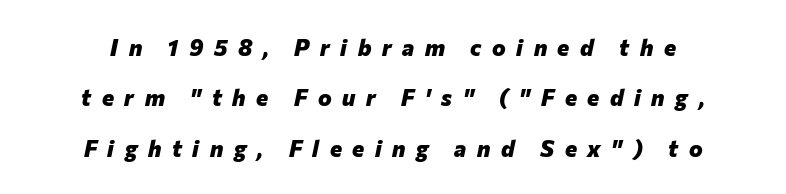
The image shows 23 px bold type, italic (leaning right); set loose line spacing (2.19x), unusually wide letter spacing (+0.46 em), not underlined.
